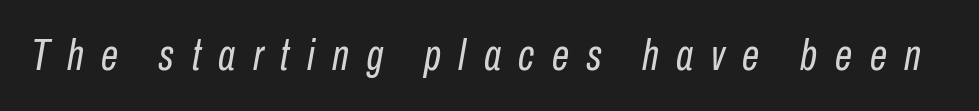
{"italic": "yes", "lean": "right", "slant_degrees": 10, "bold": "no", "weight": "regular", "width": "condensed", "stroke_contrast": "low", "x_height": "medium", "monospaced": "no", "underline": "no", "letter_spacing": "wide", "letter_spacing_em": 0.4, "glyph_px": 44}
